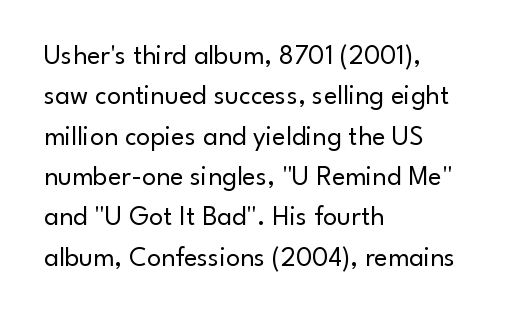
The image shows 28 px regular-weight sans-serif type, upright; set left-aligned, normal line spacing (1.44x), normal letter spacing, not underlined; low stroke contrast and a small x-height.
